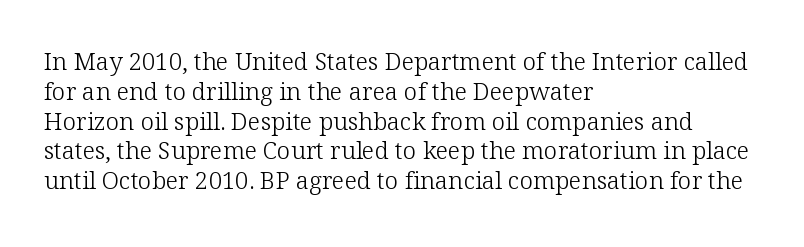
Q: Is the text bold? A: No.
Q: Is the text italic (slanted)? A: No, it is upright.
Q: Is the text underlined? A: No.
Q: How is the paragraph aligned? A: Left-aligned.
Q: Is the spacing between letters normal or unusually wide? A: Normal.
